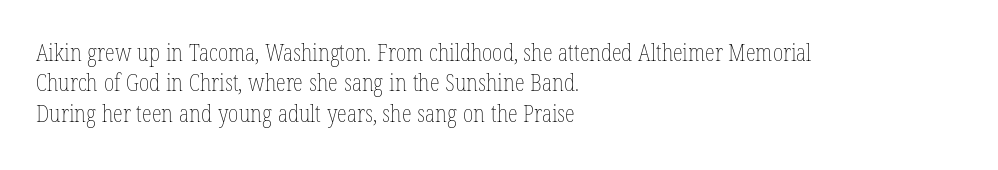
The image shows 23 px text type, upright; set left-aligned, normal line spacing (1.32x), normal letter spacing, not underlined.
